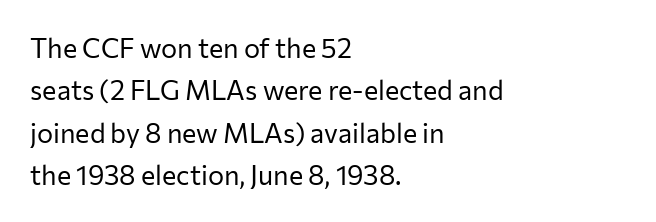
{"italic": "no", "bold": "no", "underline": "no", "align": "left", "line_spacing": "normal", "line_spacing_ratio": 1.57, "letter_spacing": "normal", "letter_spacing_em": 0.0, "glyph_px": 27}
